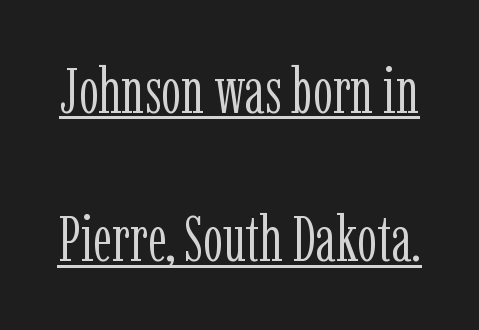
Q: Is the text bold? A: No.
Q: Is the text italic (slanted)? A: No, it is upright.
Q: Is the typeface a serif or a sans-serif typeface? A: Serif.
Q: Is the text underlined? A: Yes.
Q: Is the spacing between letters normal or unusually wide? A: Normal.
Q: Is the spacing between lines tight, normal or loose? A: Loose.
Q: Width (condensed, normal, or wide)? A: Condensed.
Q: Stroke contrast? A: Low.
Q: x-height? A: Medium.
Q: Monospaced? A: No.
